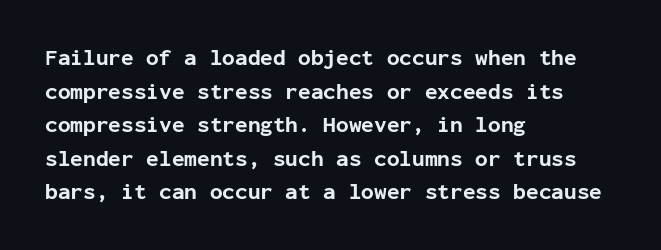
{"italic": "no", "bold": "yes", "underline": "no", "align": "left", "line_spacing": "normal", "line_spacing_ratio": 1.46, "letter_spacing": "normal", "letter_spacing_em": 0.0, "glyph_px": 23}
